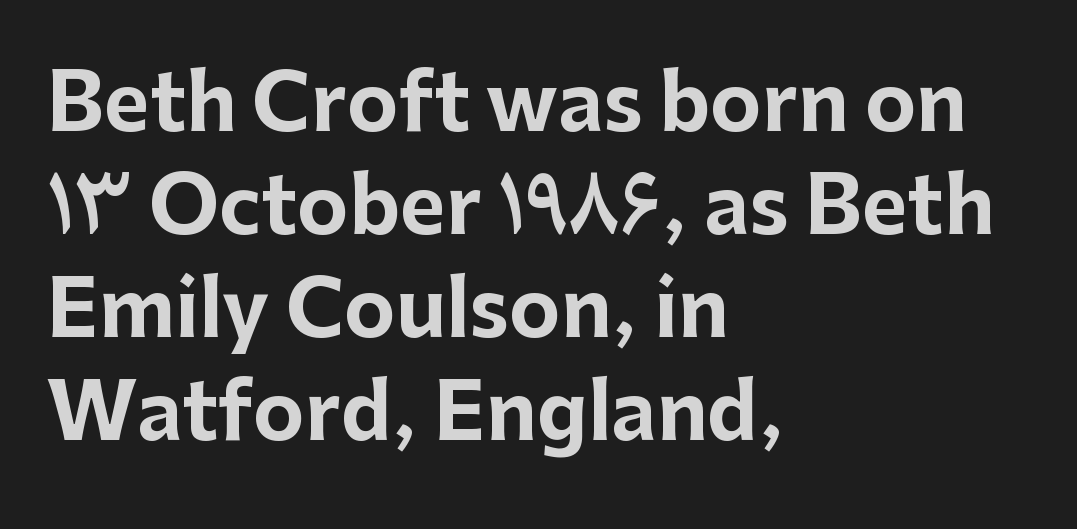
Does the lettering tilt? It doesn't — this is upright. This rendering leaves character spacing at its baseline value. Font category for this specimen: sans-serif. Visually the block forms a straight wall on the left and a jagged coastline on the right.
